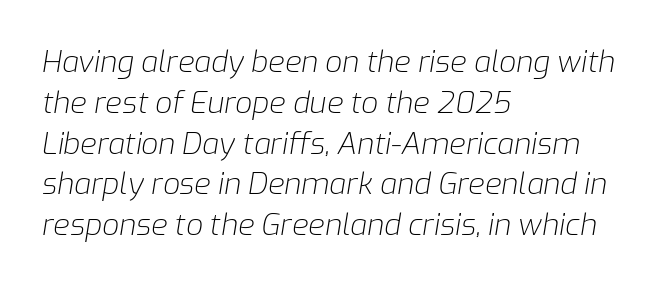
Q: Is the text bold? A: No.
Q: Is the text italic (slanted)? A: Yes, it leans right by about 9 degrees.
Q: Is the text underlined? A: No.
Q: How is the paragraph aligned? A: Left-aligned.
Q: Is the spacing between letters normal or unusually wide? A: Normal.
Q: Is the spacing between lines tight, normal or loose? A: Normal.
Q: Width (condensed, normal, or wide)? A: Normal.
Q: Stroke contrast? A: Low.
Q: x-height? A: Medium.
Q: Monospaced? A: No.
